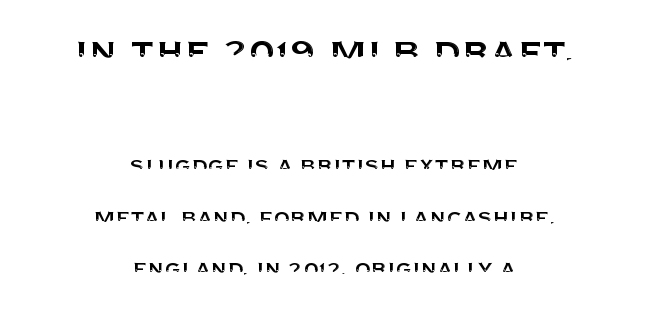
Q: Is the text italic (slanted)? A: No, it is upright.
Q: Is the typeface a serif or a sans-serif typeface? A: Sans-serif.
Q: Is the text underlined? A: No.
Q: How is the paragraph aligned? A: Centered.
Q: Is the spacing between letters normal or unusually wide? A: Normal.
Q: Is the spacing between lines tight, normal or loose? A: Loose.
Q: Which block of text is set in a larger size, the first (top) or the second (bottom)? A: The first (top) one.
Q: Width (condensed, normal, or wide)? A: Normal.
Q: Stroke contrast? A: Medium.
Q: x-height? A: Large.
Q: Monospaced? A: No.
